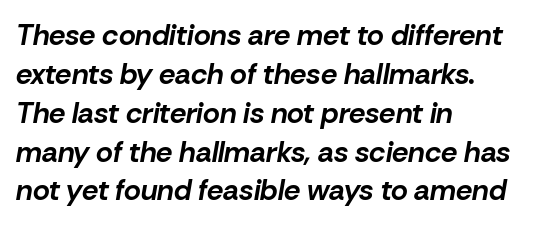
Q: Is the text bold? A: Yes.
Q: Is the text italic (slanted)? A: Yes, it leans right by about 10 degrees.
Q: Is the text underlined? A: No.
Q: How is the paragraph aligned? A: Left-aligned.
Q: Is the spacing between letters normal or unusually wide? A: Normal.
Q: Is the spacing between lines tight, normal or loose? A: Normal.
Q: Width (condensed, normal, or wide)? A: Normal.
Q: Stroke contrast? A: Low.
Q: x-height? A: Medium.
Q: Monospaced? A: No.
